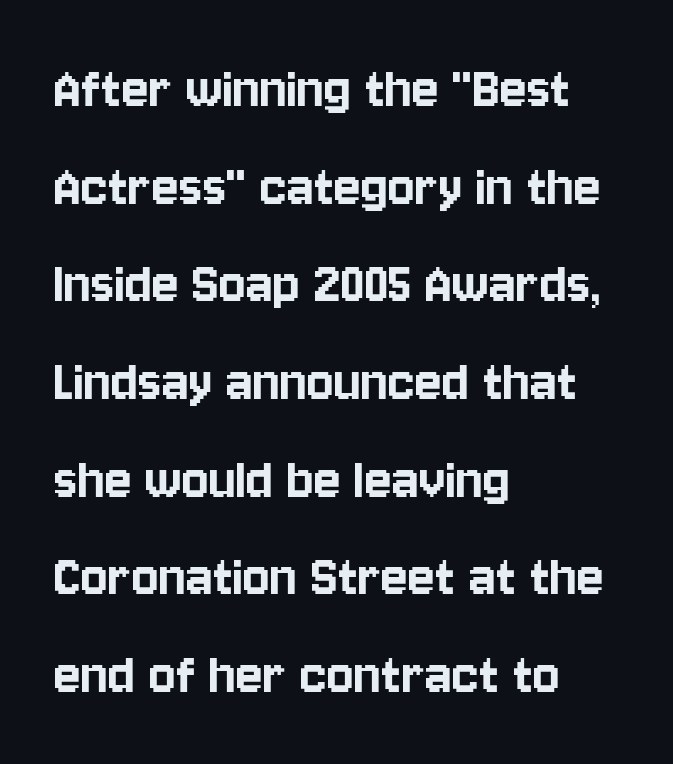
Students, note that the glyphs here touch the page at normal intervals. One glance says typical: line gaps are just what's usual. The lettering stays uniformly vertical, giving the passage a roman look. In CSS terms this would be text-align: left.
